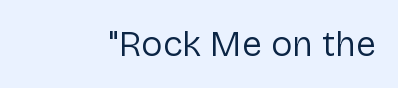
Q: Is the text bold? A: No.
Q: Is the text italic (slanted)? A: No, it is upright.
Q: Is the typeface a serif or a sans-serif typeface? A: Sans-serif.
Q: Is the text underlined? A: No.
Q: Is the spacing between letters normal or unusually wide? A: Normal.
Q: Width (condensed, normal, or wide)? A: Normal.
Q: Stroke contrast? A: Low.
Q: x-height? A: Medium.
Q: Monospaced? A: No.
